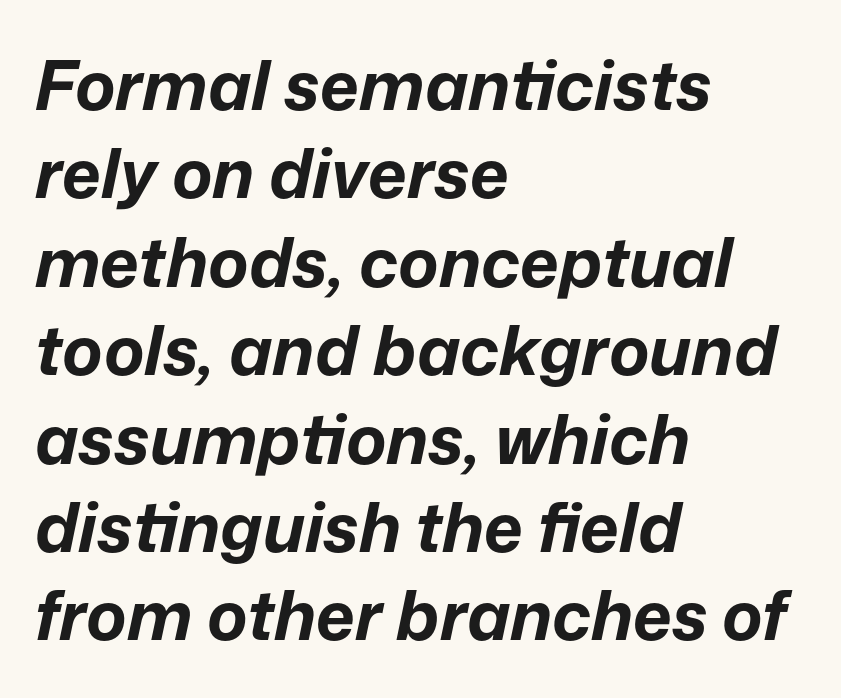
You could not count columns in this text — the font is proportionally spaced. Designer's note — italics engaged. The designer left line spacing at the default. The space directly below the letters is spotless. The face used here has the dense, thick strokes of a bold. Every row of glyphs begins at an identical x-position on the left.
